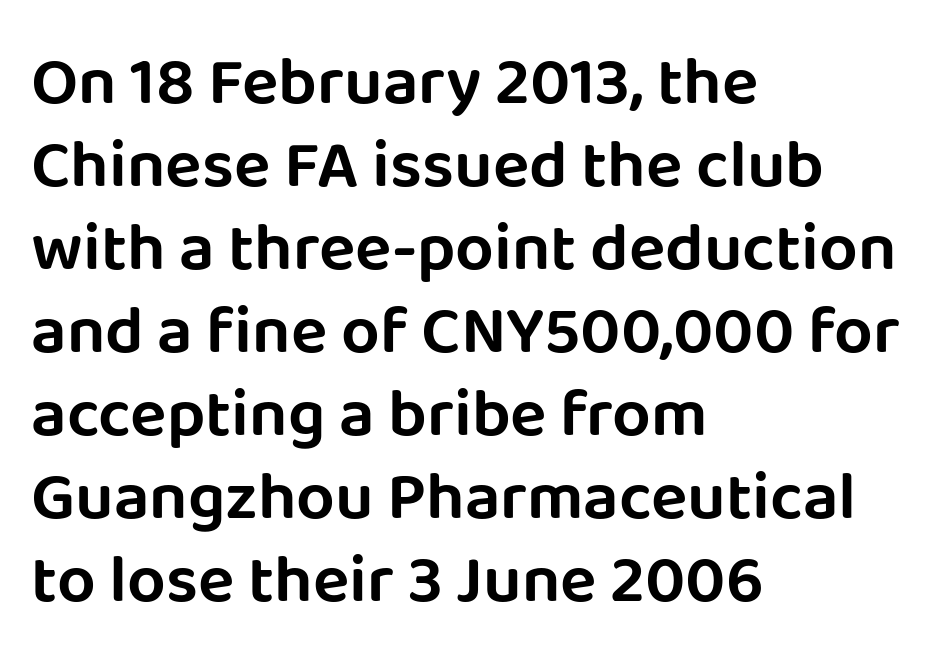
{"serif": "no", "italic": "no", "width": "normal", "stroke_contrast": "low", "x_height": "large", "monospaced": "no", "underline": "no", "align": "left", "line_spacing_ratio": 1.22, "letter_spacing": "normal", "letter_spacing_em": 0.0, "glyph_px": 68}
